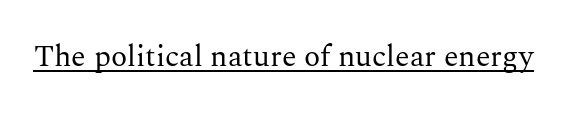
Q: Is the text bold? A: No.
Q: Is the text italic (slanted)? A: No, it is upright.
Q: Is the typeface a serif or a sans-serif typeface? A: Serif.
Q: Is the text underlined? A: Yes.
Q: Is the spacing between letters normal or unusually wide? A: Normal.
Q: Width (condensed, normal, or wide)? A: Normal.
Q: Stroke contrast? A: Medium.
Q: x-height? A: Medium.
Q: Monospaced? A: No.
